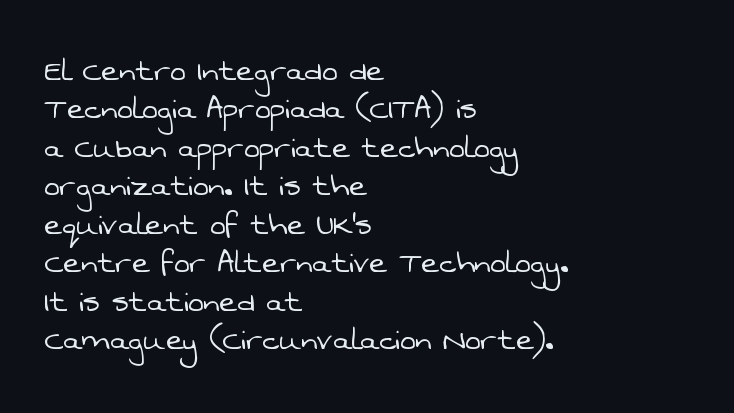
The image shows 37 px light sans-serif type; set left-aligned, tight line spacing (1.04x), normal letter spacing, not underlined; low stroke contrast and a medium x-height.
